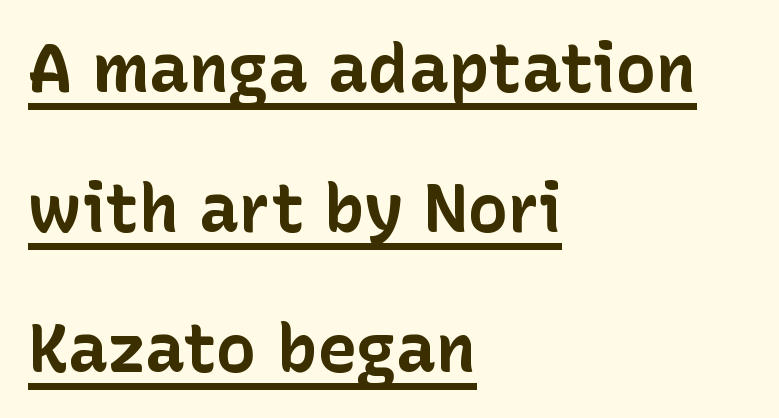
{"serif": "no", "italic": "no", "bold": "yes", "weight": "bold", "width": "normal", "stroke_contrast": "low", "x_height": "medium", "monospaced": "no", "underline": "yes", "align": "left", "line_spacing": "loose", "line_spacing_ratio": 2.09, "letter_spacing": "normal", "letter_spacing_em": 0.0, "glyph_px": 67}
